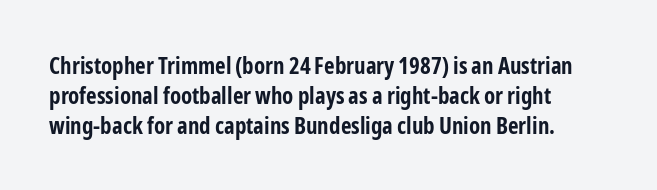
The image shows 23 px bold type, upright; set left-aligned, normal line spacing (1.3x), normal letter spacing, not underlined.
